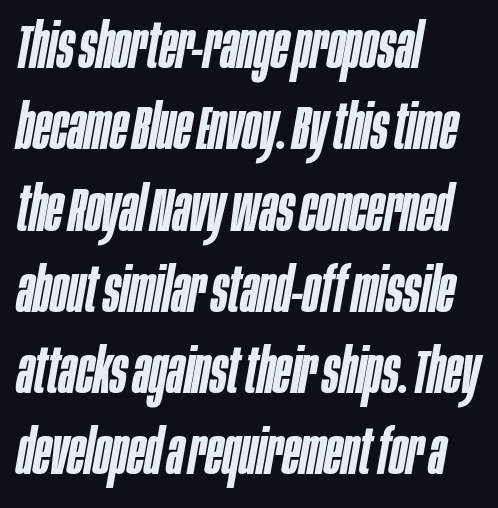
The image shows 63 px semibold, condensed type, italic (leaning right); set left-aligned, normal line spacing (1.29x), normal letter spacing, not underlined; low stroke contrast and a large x-height.
